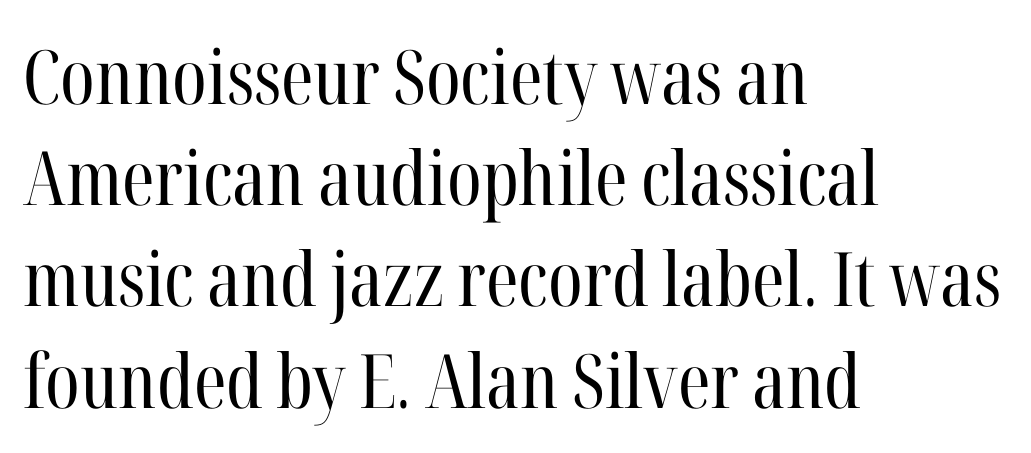
{"serif": "yes", "italic": "no", "bold": "no", "weight": "regular", "width": "condensed", "stroke_contrast": "high", "x_height": "medium", "monospaced": "no", "underline": "no", "align": "left", "line_spacing": "normal", "line_spacing_ratio": 1.35, "letter_spacing": "normal", "letter_spacing_em": 0.0, "glyph_px": 75}
